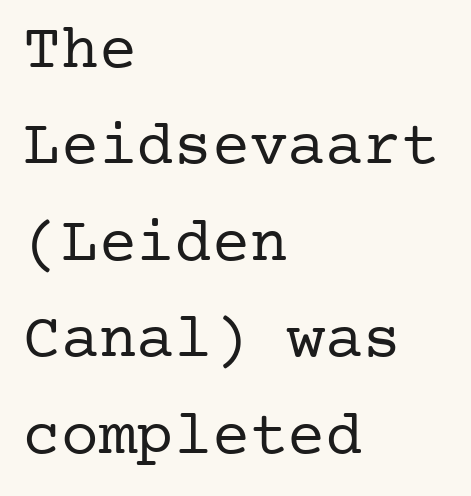
Q: Is the text bold? A: No.
Q: Is the text italic (slanted)? A: No, it is upright.
Q: Is the typeface a serif or a sans-serif typeface? A: Serif.
Q: Is the text underlined? A: No.
Q: How is the paragraph aligned? A: Left-aligned.
Q: Is the spacing between letters normal or unusually wide? A: Normal.
Q: Is the spacing between lines tight, normal or loose? A: Normal.
Q: Width (condensed, normal, or wide)? A: Normal.
Q: Stroke contrast? A: Low.
Q: x-height? A: Medium.
